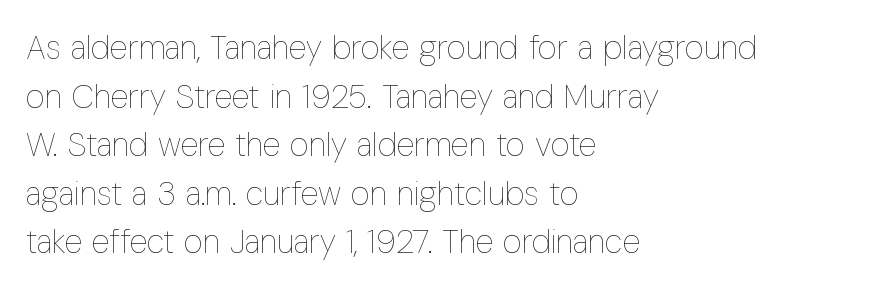
The image shows 33 px thin, condensed type, upright; set left-aligned, normal line spacing (1.47x), normal letter spacing, not underlined; low stroke contrast and a medium x-height.
